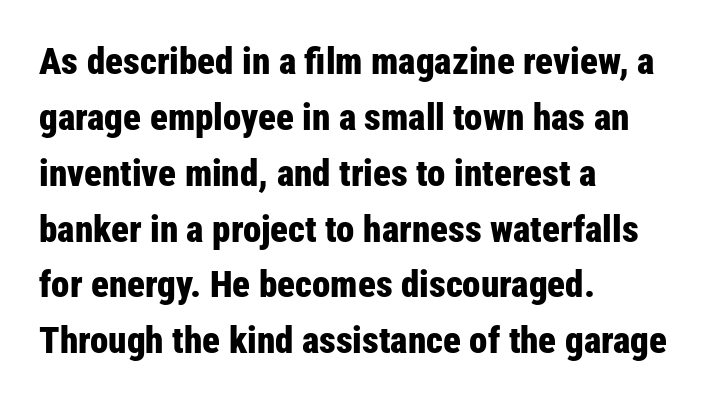
This is the regular roman posture of the typeface. Inter-character spacing is left at the font's built-in metrics. Character widths vary here, with narrow letters taking less room than wide ones. The passage is arranged the way most books set body copy — flush left.
